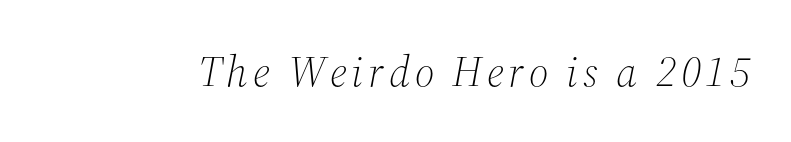
The image shows 43 px light serif type, italic (leaning right); set not underlined; medium stroke contrast and a medium x-height.
